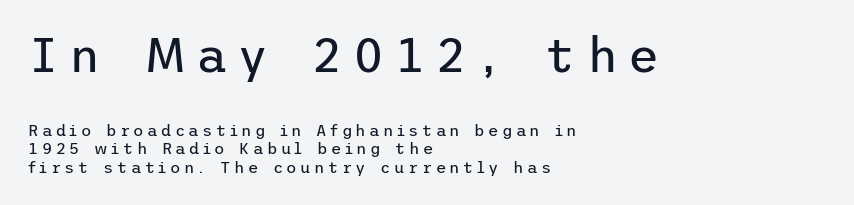
Q: Is the text bold? A: No.
Q: Is the text italic (slanted)? A: No, it is upright.
Q: Is the typeface a serif or a sans-serif typeface? A: Sans-serif.
Q: Is the text underlined? A: No.
Q: How is the paragraph aligned? A: Left-aligned.
Q: Is the spacing between letters normal or unusually wide? A: Unusually wide.
Q: Is the spacing between lines tight, normal or loose? A: Tight.
Q: Which block of text is set in a larger size, the first (top) or the second (bottom)? A: The first (top) one.
Q: Width (condensed, normal, or wide)? A: Normal.
Q: Stroke contrast? A: Low.
Q: x-height? A: Medium.
